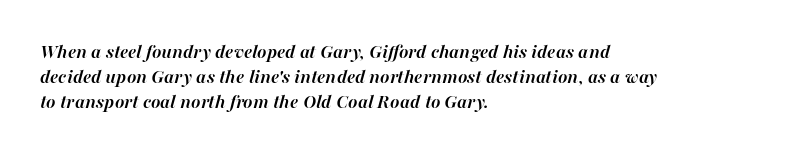
{"italic": "yes", "lean": "right", "slant_degrees": 16, "bold": "yes", "underline": "no", "align": "left", "line_spacing": "normal", "line_spacing_ratio": 1.25, "letter_spacing": "normal", "letter_spacing_em": 0.0, "glyph_px": 20}
